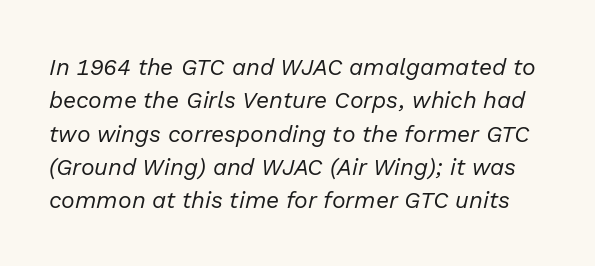
{"italic": "yes", "lean": "right", "slant_degrees": 13, "bold": "no", "underline": "no", "line_spacing": "normal", "line_spacing_ratio": 1.45, "letter_spacing": "normal", "letter_spacing_em": 0.0, "glyph_px": 23}
